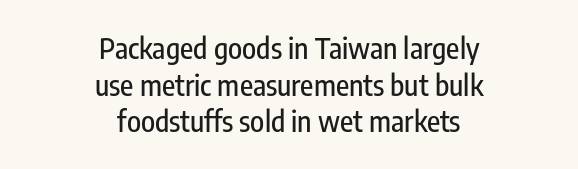
{"serif": "no", "italic": "no", "width": "condensed", "stroke_contrast": "low", "x_height": "medium", "monospaced": "no", "underline": "no", "align": "center", "line_spacing": "normal", "line_spacing_ratio": 1.26, "letter_spacing": "normal", "letter_spacing_em": 0.0, "glyph_px": 29}
